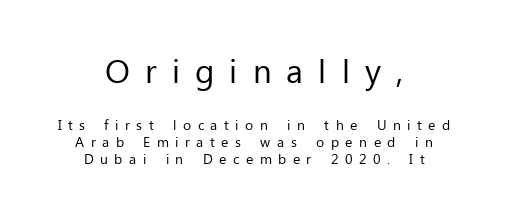
{"serif": "no", "italic": "no", "bold": "no", "weight": "regular", "width": "normal", "stroke_contrast": "low", "x_height": "medium", "monospaced": "no", "underline": "no", "align": "center", "line_spacing_ratio": 1.21, "letter_spacing": "wide", "letter_spacing_em": 0.46, "larger_block": "first", "size_ratio": 2.36, "glyph_px": 33}
